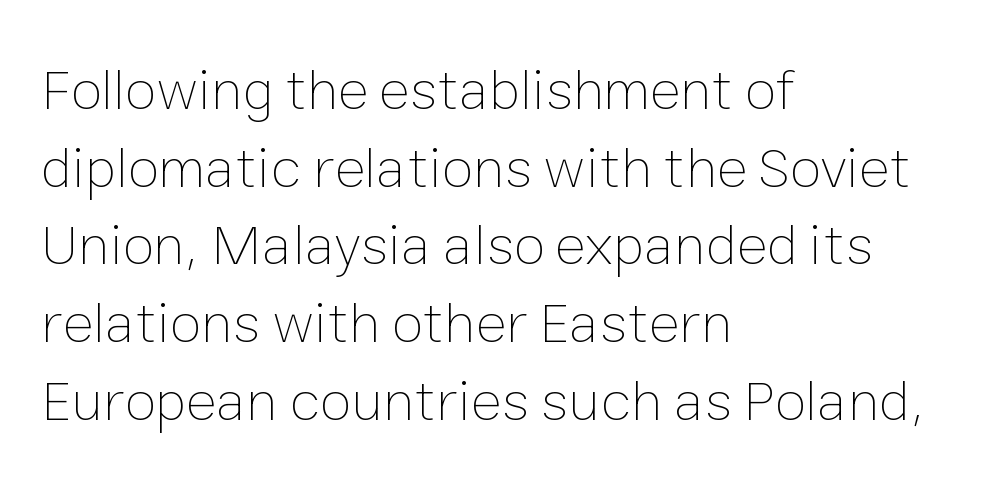
{"italic": "no", "bold": "no", "weight": "thin", "width": "normal", "stroke_contrast": "low", "x_height": "medium", "monospaced": "no", "underline": "no", "align": "left", "line_spacing": "normal", "line_spacing_ratio": 1.34, "letter_spacing": "normal", "letter_spacing_em": 0.0, "glyph_px": 58}
